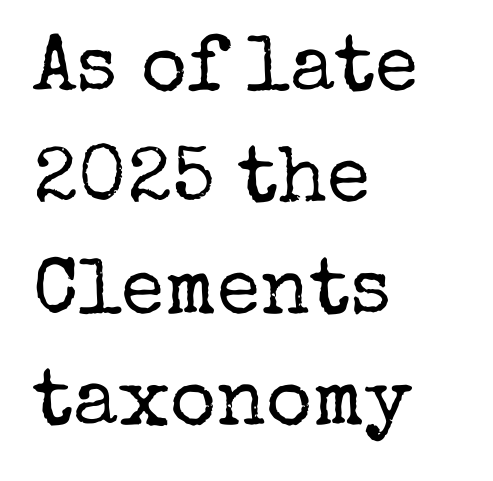
Leading: standard. Unlike italic type, these characters show no tilt at all. A quiet, ordinary-to-light weight characterises the typeface. Is the block centered? No — it sits flush against the left margin.
